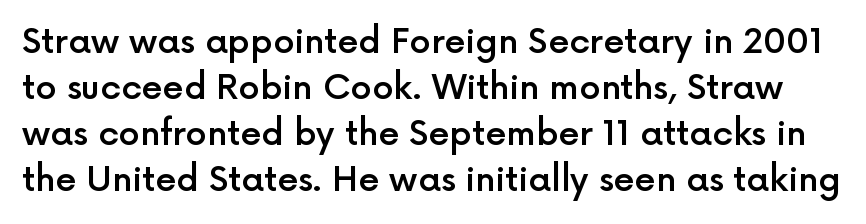
Set as a demibold, roughly 600 on the weight scale. This sample uses plain, unmodified letter spacing. The passage shown is not underscored anywhere. This is roman type, the default non-slanted kind. Normally led — the rows are evenly, conventionally spaced. Examine the stroke ends and you'll find no serifs.
